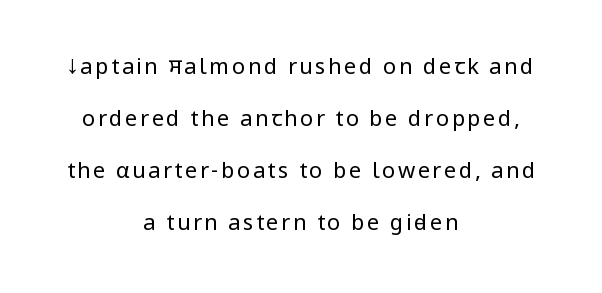
Q: Is the text bold? A: No.
Q: Is the text italic (slanted)? A: No, it is upright.
Q: Is the text underlined? A: No.
Q: How is the paragraph aligned? A: Centered.
Q: Is the spacing between lines tight, normal or loose? A: Loose.
